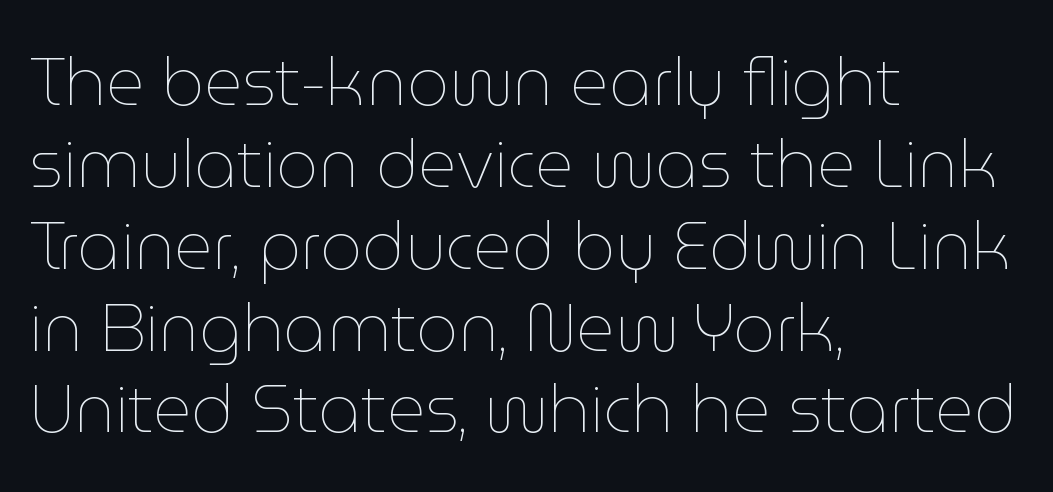
{"italic": "no", "bold": "no", "weight": "thin", "width": "normal", "stroke_contrast": "low", "x_height": "medium", "monospaced": "no", "underline": "no", "align": "left", "line_spacing_ratio": 1.24, "letter_spacing": "normal", "letter_spacing_em": 0.0, "glyph_px": 66}
